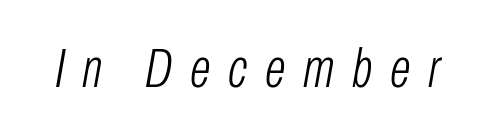
The image shows 55 px light, condensed type, italic (leaning right); set unusually wide letter spacing (+0.32 em), not underlined; low stroke contrast and a medium x-height.
